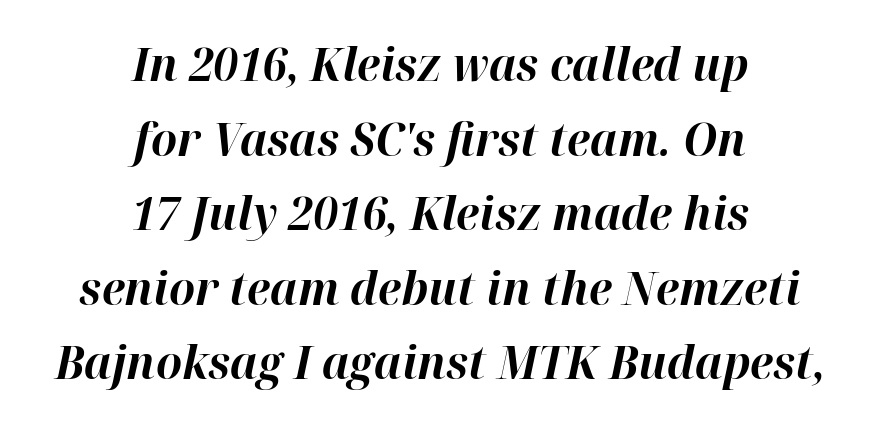
{"italic": "yes", "lean": "right", "slant_degrees": 12, "bold": "yes", "weight": "bold", "width": "normal", "stroke_contrast": "high", "x_height": "medium", "monospaced": "no", "underline": "no", "align": "center", "line_spacing": "normal", "line_spacing_ratio": 1.62, "letter_spacing": "normal", "letter_spacing_em": 0.0, "glyph_px": 46}
